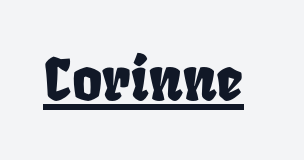
The horizontal fit of the characters is conventional and even. The specimen includes a rule beneath the text block's lines. Spacing verdict: proportional, widths tailored to each character.
